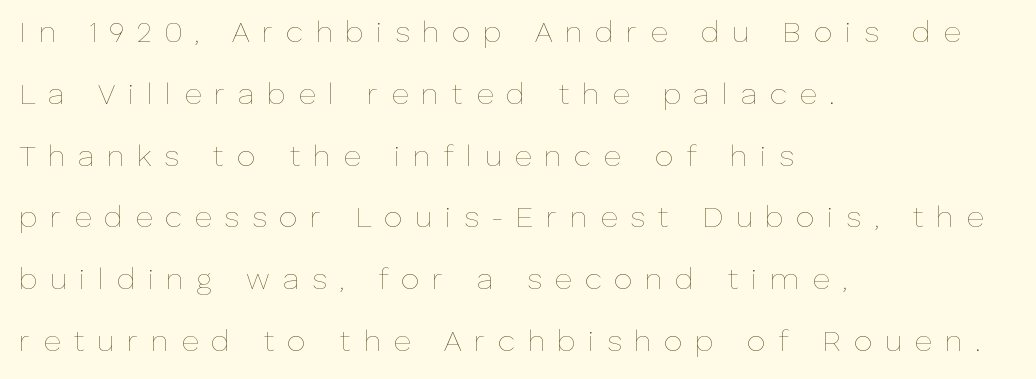
{"italic": "no", "bold": "no", "weight": "thin", "width": "normal", "stroke_contrast": "low", "x_height": "medium", "monospaced": "no", "underline": "no", "align": "left", "line_spacing": "loose", "line_spacing_ratio": 2.06, "letter_spacing": "wide", "letter_spacing_em": 0.42, "glyph_px": 30}
